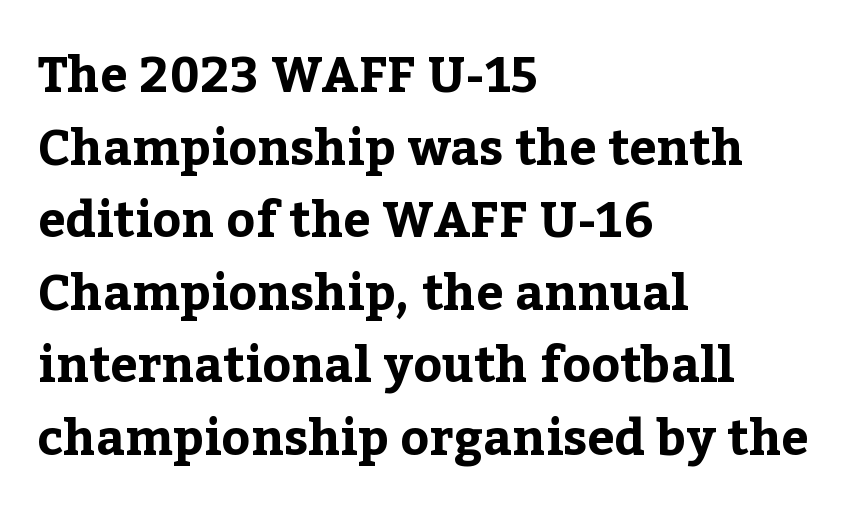
{"serif": "yes", "italic": "no", "bold": "yes", "weight": "bold", "width": "normal", "stroke_contrast": "low", "x_height": "medium", "monospaced": "no", "underline": "no", "align": "left", "line_spacing": "normal", "line_spacing_ratio": 1.48, "letter_spacing": "normal", "letter_spacing_em": 0.0, "glyph_px": 49}
